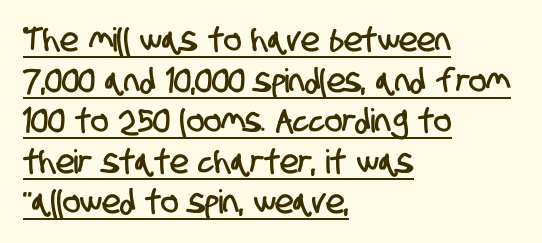
{"serif": "no", "width": "condensed", "stroke_contrast": "low", "x_height": "large", "monospaced": "no", "underline": "yes", "align": "left", "line_spacing_ratio": 1.23, "letter_spacing": "normal", "letter_spacing_em": 0.0, "glyph_px": 33}
